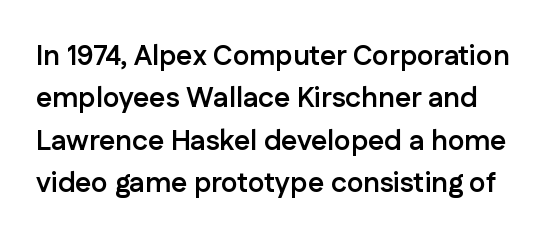
{"serif": "no", "italic": "no", "bold": "yes", "weight": "semibold", "width": "normal", "stroke_contrast": "low", "x_height": "medium", "monospaced": "no", "underline": "no", "line_spacing": "normal", "line_spacing_ratio": 1.51, "letter_spacing": "normal", "letter_spacing_em": 0.0, "glyph_px": 28}
